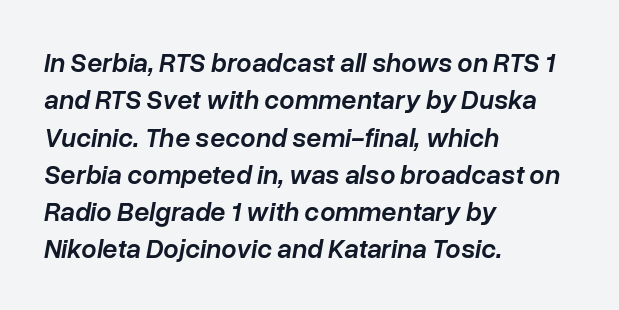
{"italic": "yes", "lean": "right", "slant_degrees": 10, "bold": "semi", "underline": "no", "align": "left", "line_spacing": "normal", "line_spacing_ratio": 1.38, "letter_spacing": "normal", "letter_spacing_em": 0.0, "glyph_px": 27}
